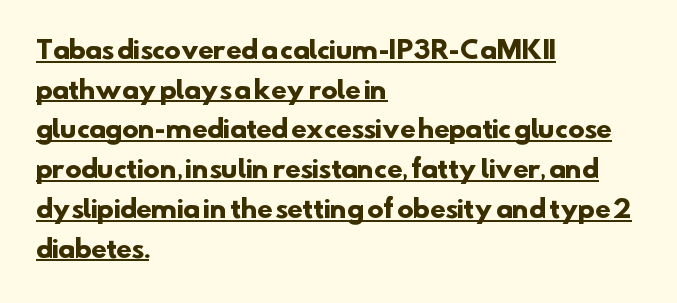
Underlined type. Caption: standard tracking, unaltered. How heavy is the stroke? Heavy — this is a bold. The leading is moderate, giving the passage an even texture. Line beginnings align vertically; line endings do not.
